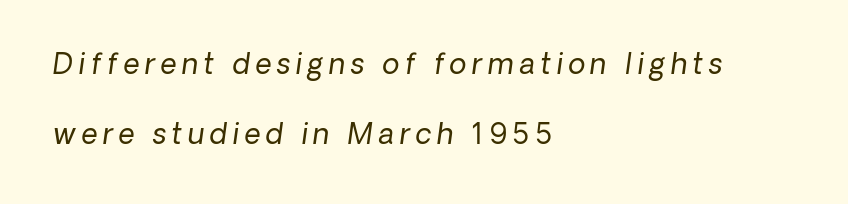
The image shows 28 px regular-weight sans-serif type; set left-aligned, loose line spacing (2.5x), unusually wide letter spacing (+0.2 em), not underlined; low stroke contrast and a medium x-height.
